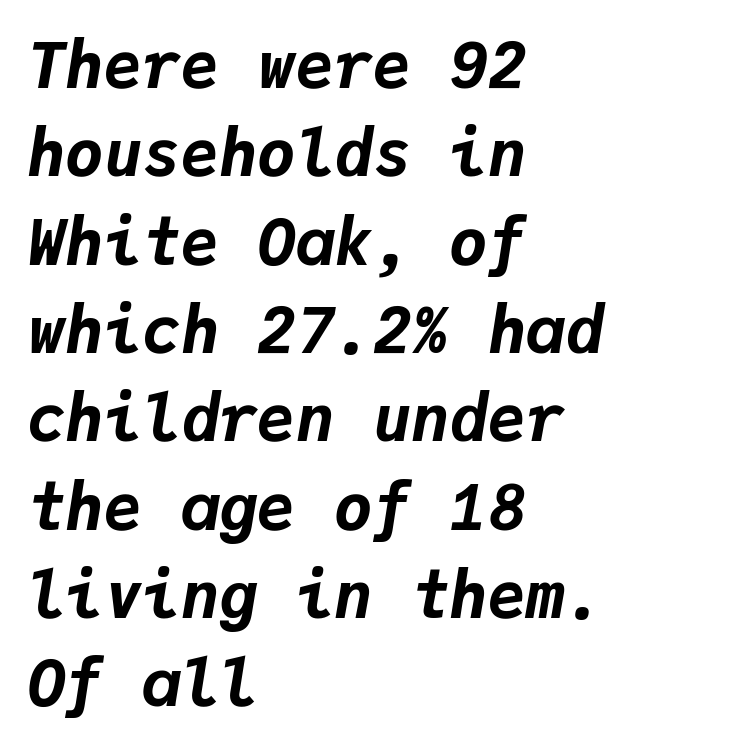
The passage shown leans; its letterforms are oblique. I'd describe the lettering as bold — thick and assertive. Compared with typical body copy, the letter spacing here is the same. A typesetter would call this monospace, since all characters share one set width. Glance below the letters and you will spot only blank space.
